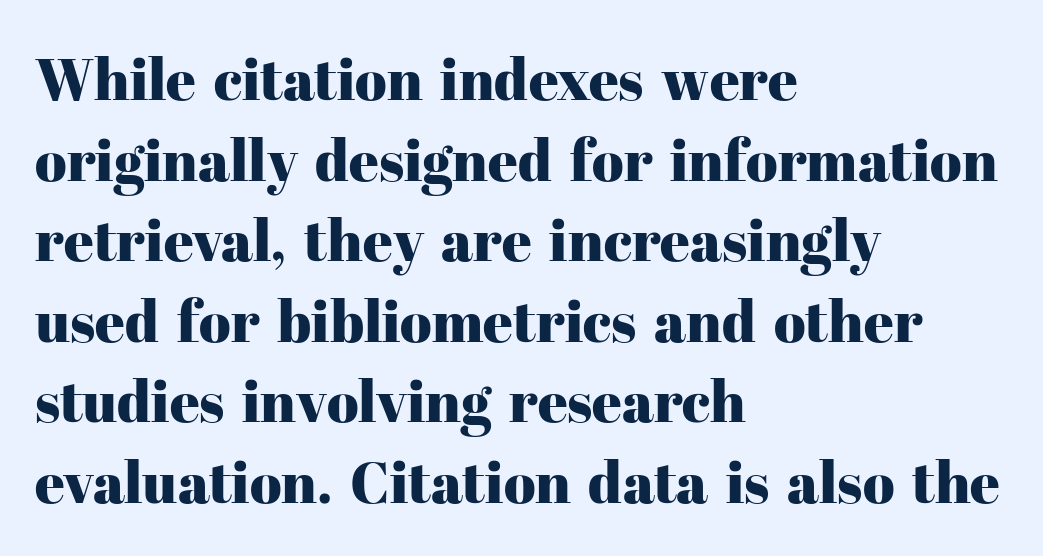
{"serif": "yes", "italic": "no", "width": "normal", "stroke_contrast": "high", "x_height": "medium", "monospaced": "no", "underline": "no", "align": "left", "line_spacing": "normal", "line_spacing_ratio": 1.39, "letter_spacing": "normal", "letter_spacing_em": 0.0, "glyph_px": 58}
